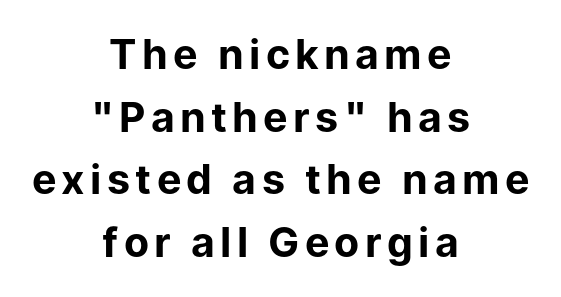
If you folded the block vertically in half, each line would mirror itself in length. Does the leading feel generous? No, just average. I'd call this a sans setting — the letters go barefoot. Descender tails drop into unmarked territory. Notice how thick the strokes are: this is what a full bold looks like. In terms of posture, this sample is upright.
